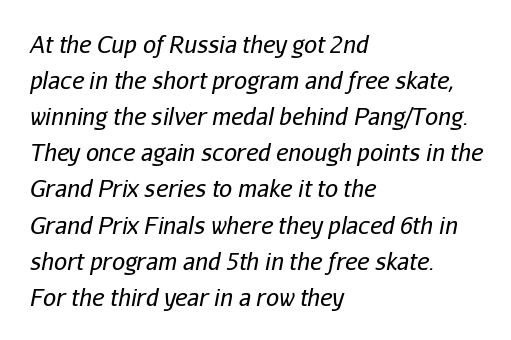
The image shows 23 px text type, italic (leaning right); set left-aligned, normal line spacing (1.57x), normal letter spacing, not underlined.
